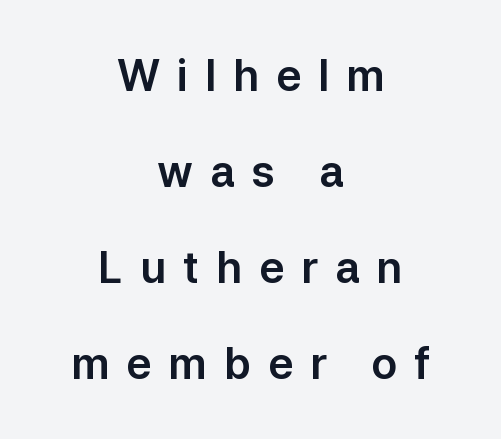
The image shows 43 px sans-serif type, upright; set centered, loose line spacing (2.23x), unusually wide letter spacing (+0.39 em), not underlined; low stroke contrast and a medium x-height.
